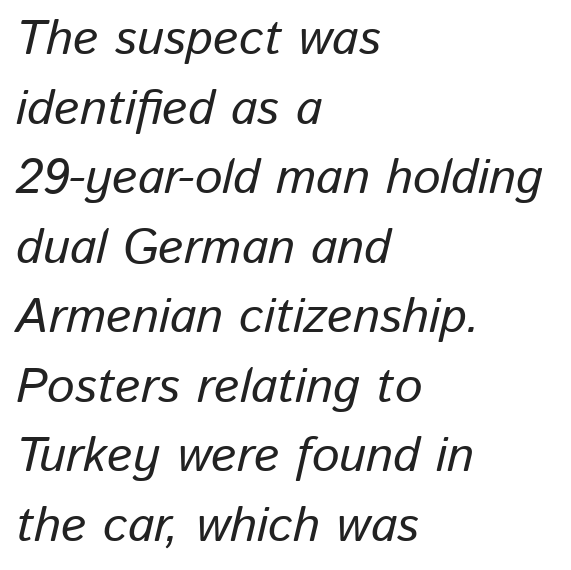
Left-aligned paragraph, ragged on the right. Here the glyphs are tracked normally, forming tight word shapes. Character widths vary here, with narrow letters taking less room than wide ones. This sample uses an oblique cut, with every glyph tilted off the vertical. Honestly, the row spacing looks completely unremarkable. This rendering features lettering with no underline.
